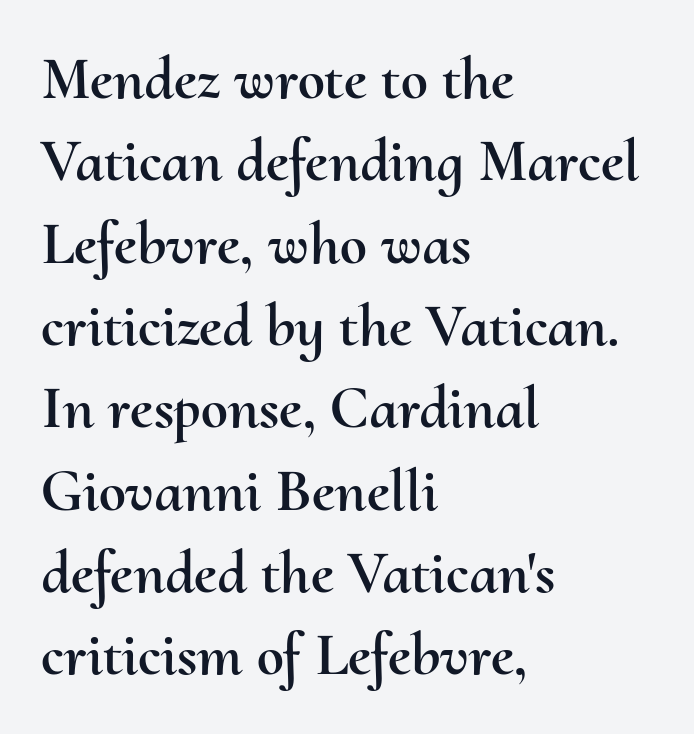
The image shows 61 px text type, upright; set left-aligned, normal line spacing (1.35x), normal letter spacing, not underlined; medium stroke contrast and a small x-height.
